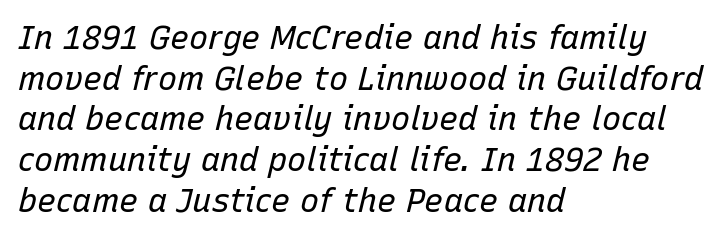
Check under the words: just untouched page. Stroke mass is kept to a normal reading level or below. Whoever set this chose a conventional vertical rhythm. In terms of posture, this sample is oblique. Does the copy run flush right? No — it runs flush left. These lines are rendered in a variable-pitch font.
